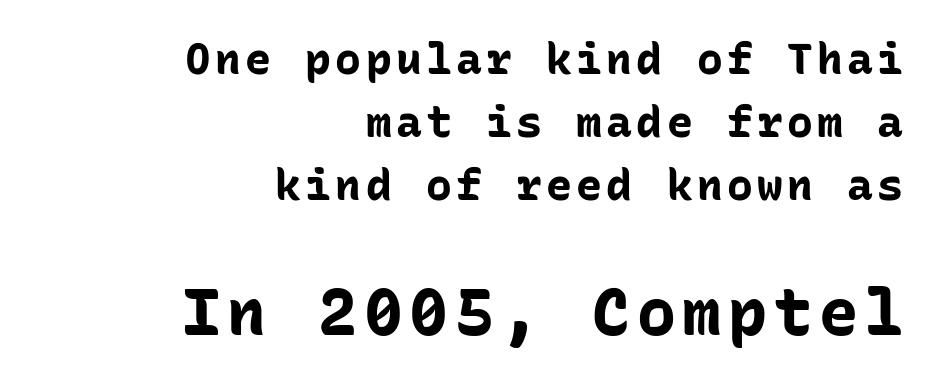
Q: Is the text bold? A: Yes.
Q: Is the text italic (slanted)? A: No, it is upright.
Q: Is the typeface a serif or a sans-serif typeface? A: Sans-serif.
Q: Is the text underlined? A: No.
Q: How is the paragraph aligned? A: Right-aligned.
Q: Is the spacing between lines tight, normal or loose? A: Normal.
Q: Which block of text is set in a larger size, the first (top) or the second (bottom)? A: The second (bottom) one.
Q: Width (condensed, normal, or wide)? A: Normal.
Q: Stroke contrast? A: Low.
Q: x-height? A: Medium.
Q: Monospaced? A: Yes.
